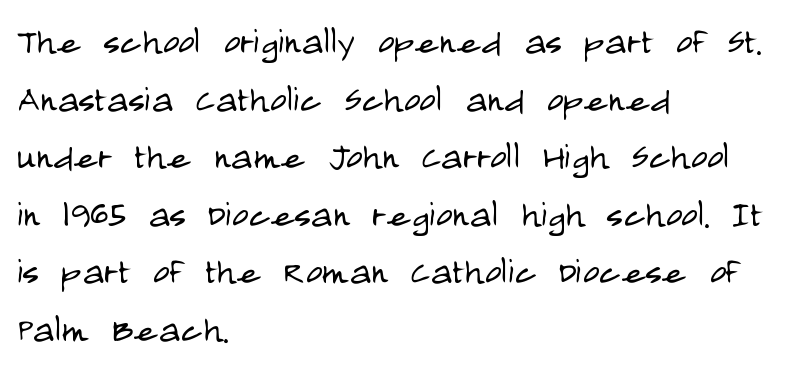
In terms of letterform style, serifs are entirely absent. The foot of each line stays bare and open. A typesetter would call this proportional, since set widths differ per character. Compared with typical body copy, the letter spacing here is the same.
